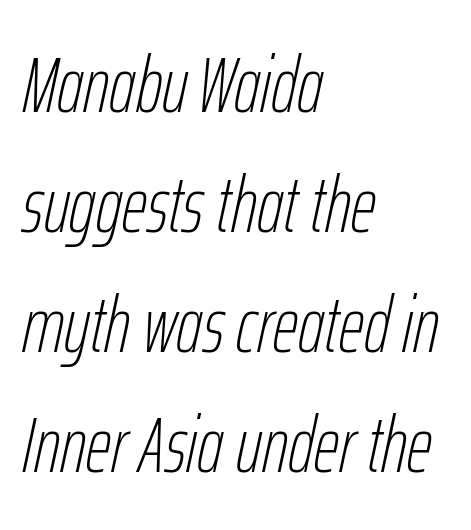
Is this a fixed-width face? No — the glyphs have proportional, varying widths. Slanted lettering throughout. Where is the straight margin? On the left. A clean baseline with only descenders dipping below it. Think standard paragraph weight, or any step lighter than that. This rendering leaves character spacing at its baseline value.
